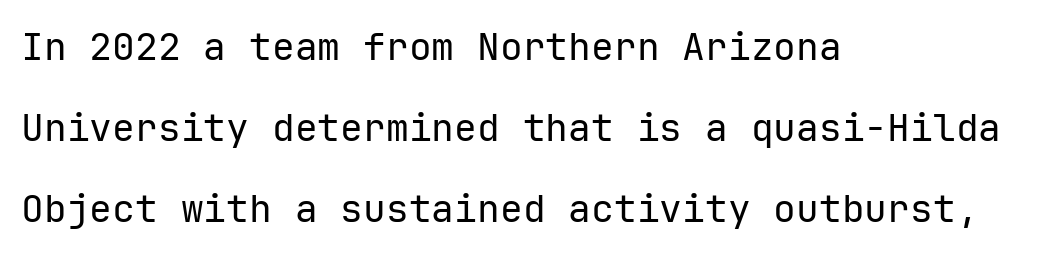
The image shows 38 px regular-weight sans-serif type, upright, monospaced; set left-aligned, loose line spacing (2.13x), normal letter spacing, not underlined; low stroke contrast and a medium x-height.
